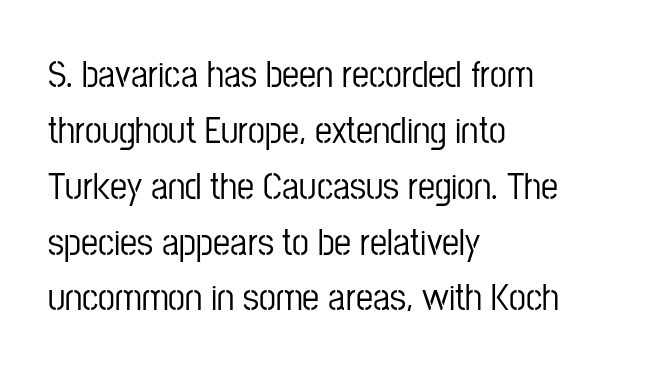
Q: Is the text italic (slanted)? A: No, it is upright.
Q: Is the typeface a serif or a sans-serif typeface? A: Sans-serif.
Q: Is the text underlined? A: No.
Q: How is the paragraph aligned? A: Left-aligned.
Q: Is the spacing between letters normal or unusually wide? A: Normal.
Q: Is the spacing between lines tight, normal or loose? A: Normal.
Q: Width (condensed, normal, or wide)? A: Condensed.
Q: Stroke contrast? A: Low.
Q: x-height? A: Medium.
Q: Monospaced? A: No.
